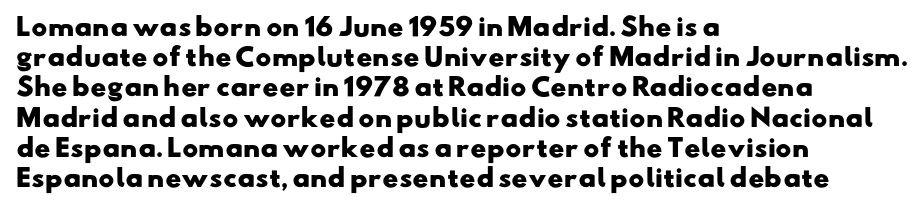
{"bold": "yes", "underline": "no", "align": "left", "line_spacing": "normal", "line_spacing_ratio": 1.26, "letter_spacing": "normal", "letter_spacing_em": 0.0, "glyph_px": 24}
